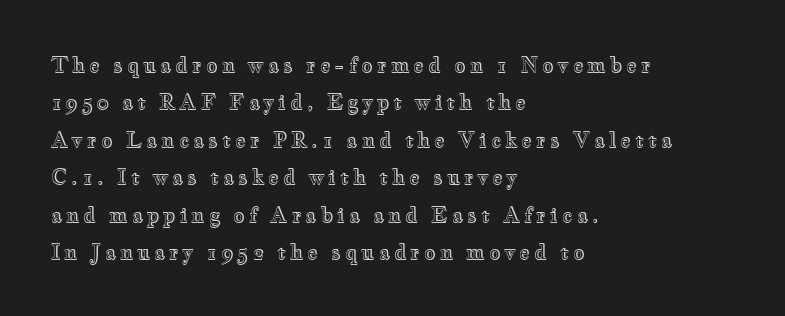
Q: Is the text italic (slanted)? A: No, it is upright.
Q: Is the text underlined? A: No.
Q: How is the paragraph aligned? A: Left-aligned.
Q: Is the spacing between letters normal or unusually wide? A: Unusually wide.
